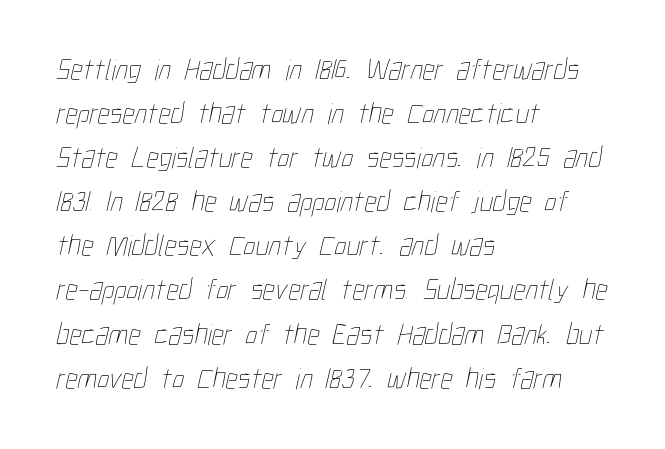
Q: Is the text bold? A: No.
Q: Is the text underlined? A: No.
Q: How is the paragraph aligned? A: Left-aligned.
Q: Is the spacing between letters normal or unusually wide? A: Normal.
Q: Is the spacing between lines tight, normal or loose? A: Normal.
Q: Width (condensed, normal, or wide)? A: Condensed.
Q: Stroke contrast? A: Low.
Q: x-height? A: Medium.
Q: Monospaced? A: No.
